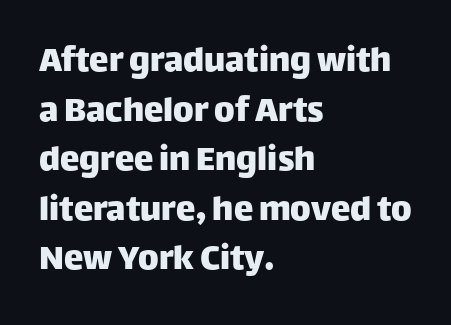
The image shows 39 px sans-serif type, upright; set left-aligned, normal line spacing (1.27x), normal letter spacing, not underlined; low stroke contrast and a large x-height.
